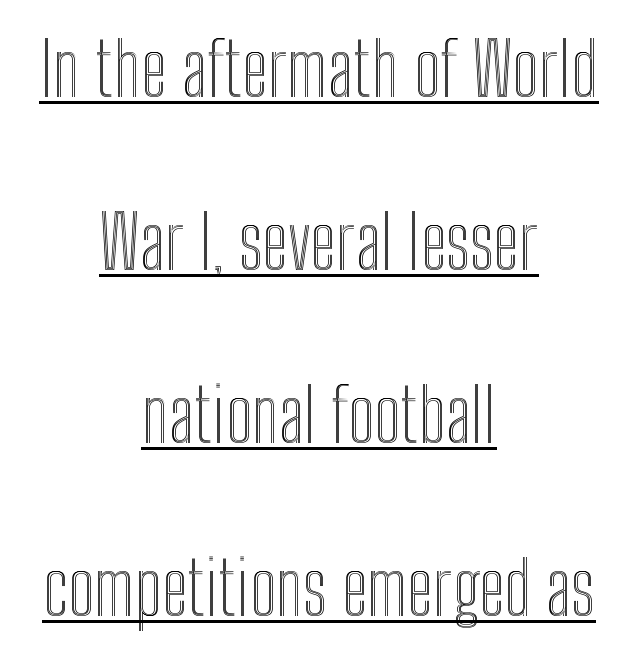
The typesetter chose a symmetrical, centered arrangement here. Vertical spacing — loose. The passage shown is typed in a proportional face where columns would drift. It's the straight-up-and-down kind of type. Does a line run under the words? Yes, clearly. Inter-character spacing is left at the font's built-in metrics.
